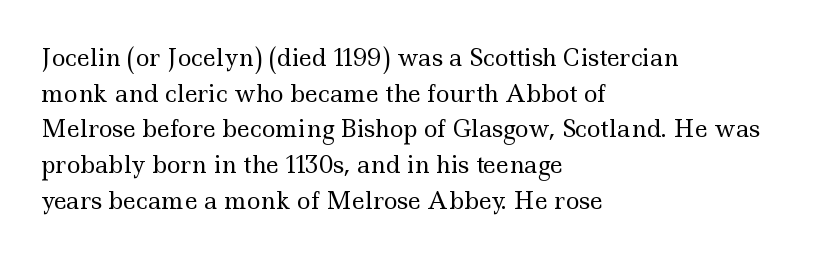
The image shows 23 px text type, upright; set left-aligned, normal line spacing (1.55x), normal letter spacing, not underlined.
